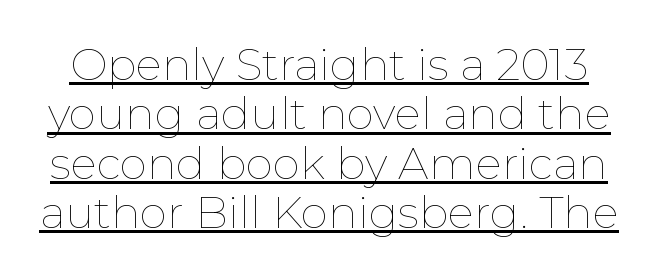
{"italic": "no", "bold": "no", "weight": "thin", "width": "normal", "stroke_contrast": "low", "x_height": "medium", "monospaced": "no", "underline": "yes", "line_spacing": "tight", "line_spacing_ratio": 1.12, "letter_spacing": "normal", "letter_spacing_em": 0.0, "glyph_px": 44}
